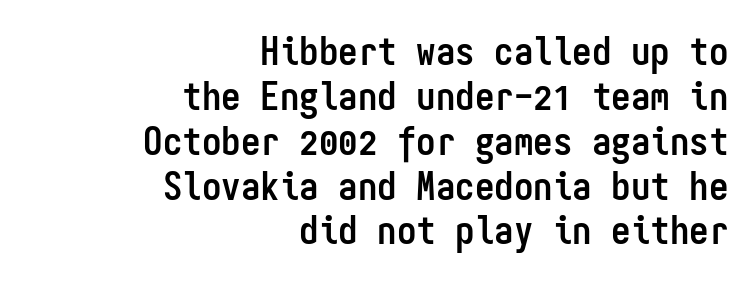
{"serif": "no", "italic": "no", "bold": "yes", "weight": "semibold", "width": "condensed", "stroke_contrast": "low", "x_height": "medium", "monospaced": "yes", "underline": "no", "align": "right", "line_spacing": "tight", "line_spacing_ratio": 1.15, "letter_spacing": "normal", "letter_spacing_em": 0.0, "glyph_px": 39}
